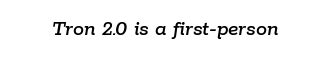
The image shows 22 px text type, italic (leaning right); set normal letter spacing, not underlined.
